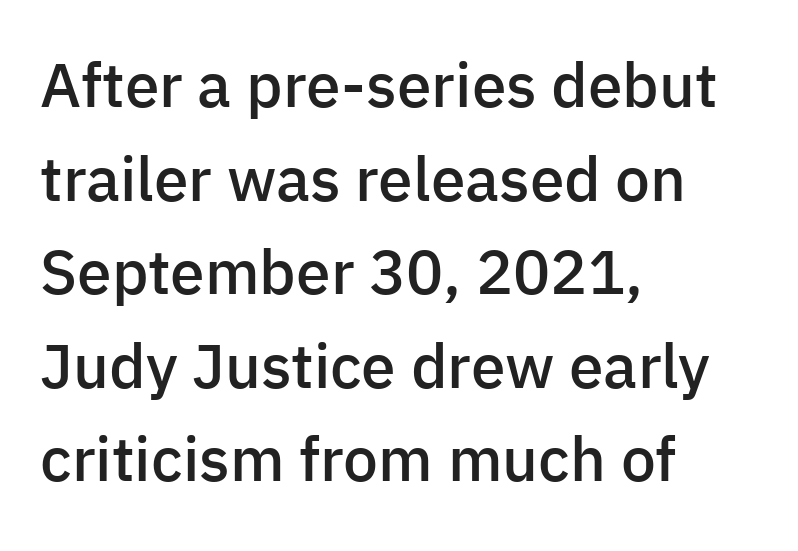
Q: Is the text bold? A: Semi-bold.
Q: Is the text italic (slanted)? A: No, it is upright.
Q: Is the typeface a serif or a sans-serif typeface? A: Sans-serif.
Q: Is the text underlined? A: No.
Q: How is the paragraph aligned? A: Left-aligned.
Q: Is the spacing between letters normal or unusually wide? A: Normal.
Q: Is the spacing between lines tight, normal or loose? A: Normal.
Q: Width (condensed, normal, or wide)? A: Normal.
Q: Stroke contrast? A: Low.
Q: x-height? A: Medium.
Q: Monospaced? A: No.
